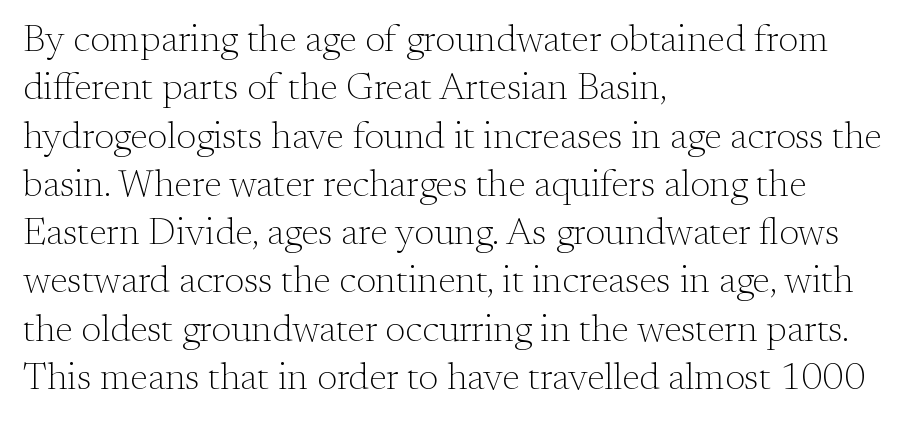
Q: Is the text bold? A: No.
Q: Is the text italic (slanted)? A: No, it is upright.
Q: Is the typeface a serif or a sans-serif typeface? A: Serif.
Q: Is the text underlined? A: No.
Q: How is the paragraph aligned? A: Left-aligned.
Q: Is the spacing between letters normal or unusually wide? A: Normal.
Q: Is the spacing between lines tight, normal or loose? A: Normal.
Q: Width (condensed, normal, or wide)? A: Normal.
Q: Stroke contrast? A: Medium.
Q: x-height? A: Small.
Q: Monospaced? A: No.
